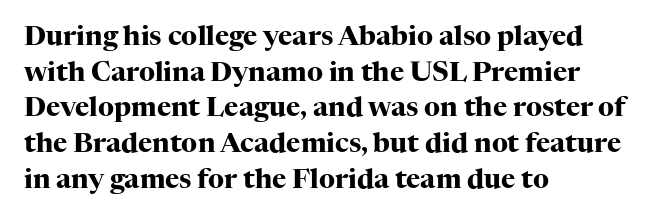
The image shows 27 px bold type, upright; set left-aligned, normal line spacing (1.32x), normal letter spacing, not underlined.
